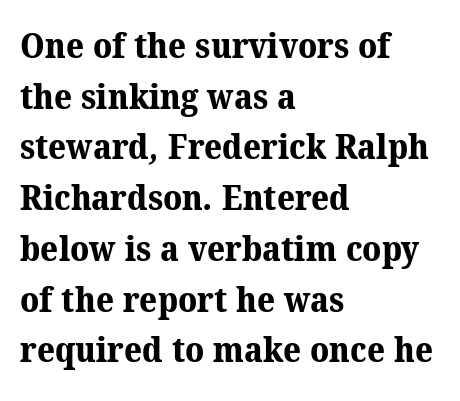
Q: Is the text bold? A: Yes.
Q: Is the typeface a serif or a sans-serif typeface? A: Serif.
Q: Is the text underlined? A: No.
Q: How is the paragraph aligned? A: Left-aligned.
Q: Is the spacing between letters normal or unusually wide? A: Normal.
Q: Is the spacing between lines tight, normal or loose? A: Normal.
Q: Width (condensed, normal, or wide)? A: Normal.
Q: Stroke contrast? A: Medium.
Q: x-height? A: Medium.
Q: Monospaced? A: No.
